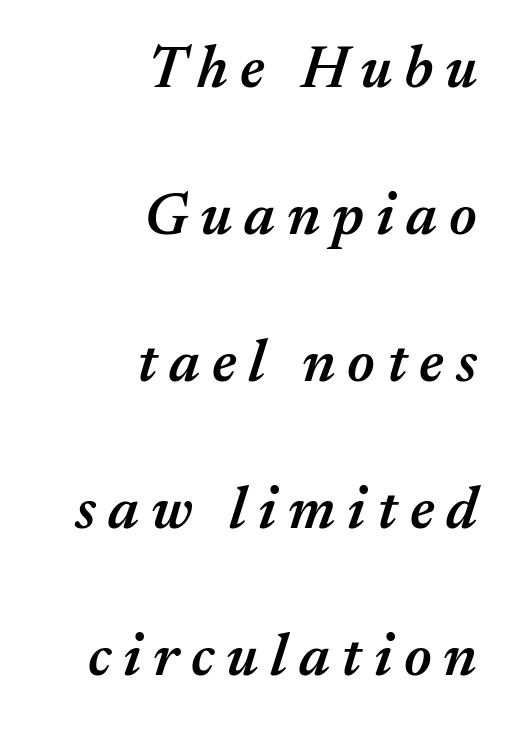
The image shows 60 px semibold type, italic (leaning right); set right-aligned, loose line spacing (2.45x), unusually wide letter spacing (+0.2 em), not underlined; medium stroke contrast and a medium x-height.
